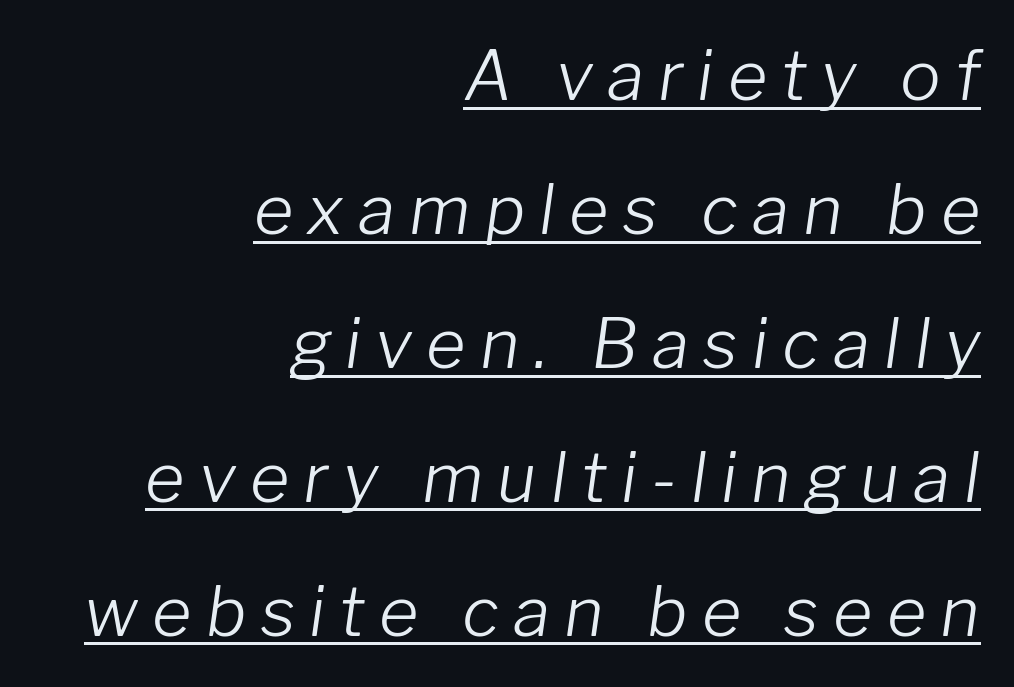
The image shows 68 px light type, italic (leaning right); set right-aligned, loose line spacing (1.97x), unusually wide letter spacing (+0.21 em), underlined; low stroke contrast and a medium x-height.
